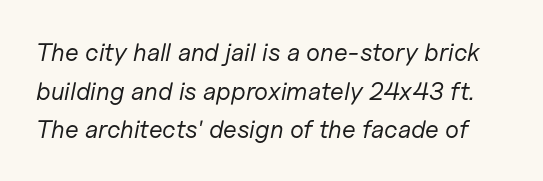
{"italic": "yes", "lean": "right", "slant_degrees": 11, "bold": "no", "underline": "no", "line_spacing": "normal", "line_spacing_ratio": 1.55, "letter_spacing": "normal", "letter_spacing_em": 0.0, "glyph_px": 25}
